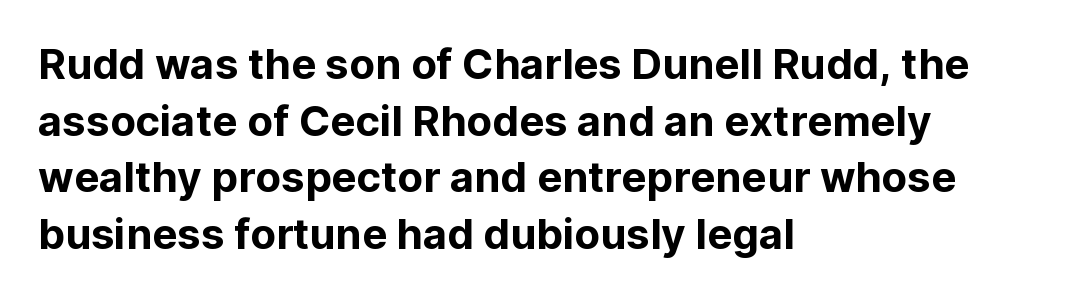
The image shows 42 px sans-serif type, upright; set left-aligned, normal line spacing (1.35x), normal letter spacing, not underlined; low stroke contrast and a medium x-height.
